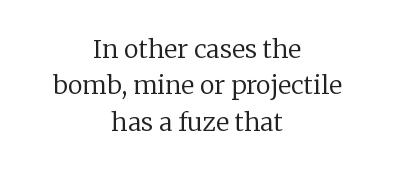
Q: Is the text bold? A: No.
Q: Is the text italic (slanted)? A: No, it is upright.
Q: Is the text underlined? A: No.
Q: How is the paragraph aligned? A: Centered.
Q: Is the spacing between letters normal or unusually wide? A: Normal.
Q: Is the spacing between lines tight, normal or loose? A: Normal.
